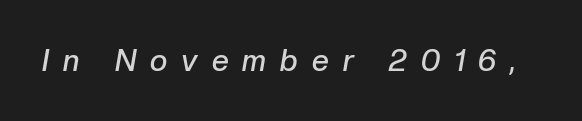
Letters rest on an invisible, unmarked baseline. Characters are canted at an angle relative to the baseline's perpendicular. A typesetter would call this heavily tracked-out type. A fair bit of extra ink — the face is semibold, not bold. This sample has the flowing, uneven cadence of proportional lettering.
